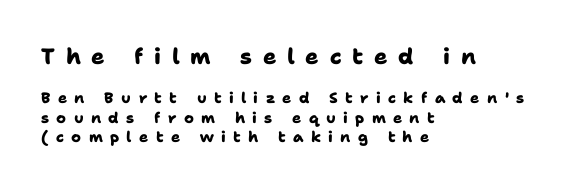
Q: Is the text bold? A: Yes.
Q: Is the text underlined? A: No.
Q: How is the paragraph aligned? A: Left-aligned.
Q: Is the spacing between letters normal or unusually wide? A: Unusually wide.
Q: Is the spacing between lines tight, normal or loose? A: Normal.
Q: Which block of text is set in a larger size, the first (top) or the second (bottom)? A: The first (top) one.
